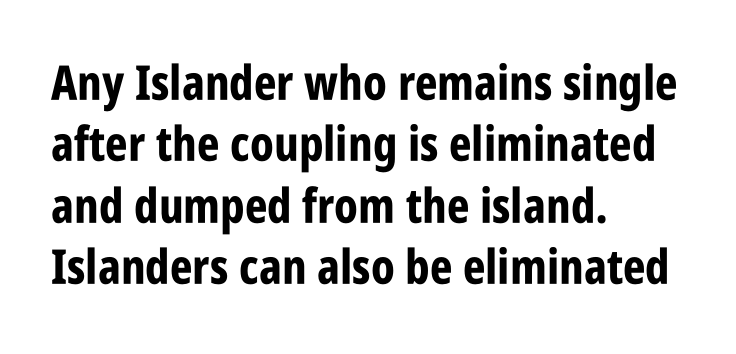
Font category for this specimen: sans-serif. Decoration check: the copy has no underline. Notice how descenders clear the ascenders below comfortably — that's standard leading. Looks like regular typesetting: each glyph gets only the width it needs. This is heavy type, rendered in bold.
